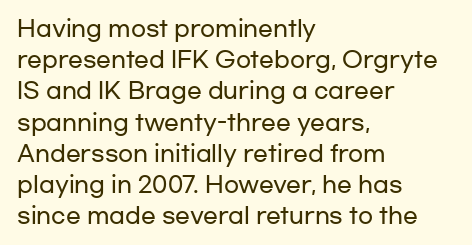
Nope, not italic — everything's standing straight. You could call the tracking neutral — neither tight nor loose. Descenders hang freely into open space. Vertical spacing — default. The compositor pushed each line to the left boundary.
